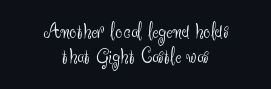
Q: Is the text bold? A: No.
Q: Is the text italic (slanted)? A: No, it is upright.
Q: Is the text underlined? A: No.
Q: How is the paragraph aligned? A: Centered.
Q: Is the spacing between letters normal or unusually wide? A: Normal.
Q: Is the spacing between lines tight, normal or loose? A: Tight.
